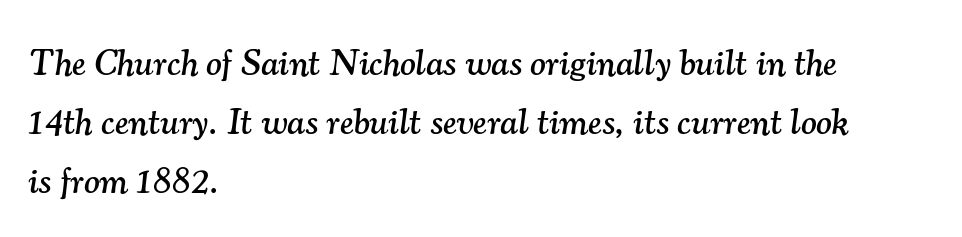
Varying glyph widths throughout — classic text-font behaviour. Letterform terminals end in serifs throughout the passage. Honestly, the letter spacing is just normal — you wouldn't notice it. The baseline area is clear.
